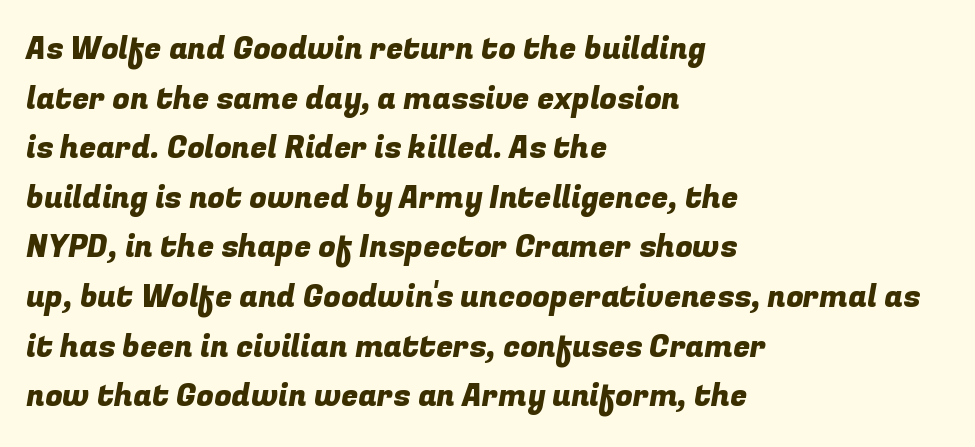
Q: Is the typeface a serif or a sans-serif typeface? A: Sans-serif.
Q: Is the text underlined? A: No.
Q: How is the paragraph aligned? A: Left-aligned.
Q: Is the spacing between letters normal or unusually wide? A: Normal.
Q: Is the spacing between lines tight, normal or loose? A: Normal.
Q: Width (condensed, normal, or wide)? A: Normal.
Q: Stroke contrast? A: Low.
Q: x-height? A: Medium.
Q: Monospaced? A: No.
